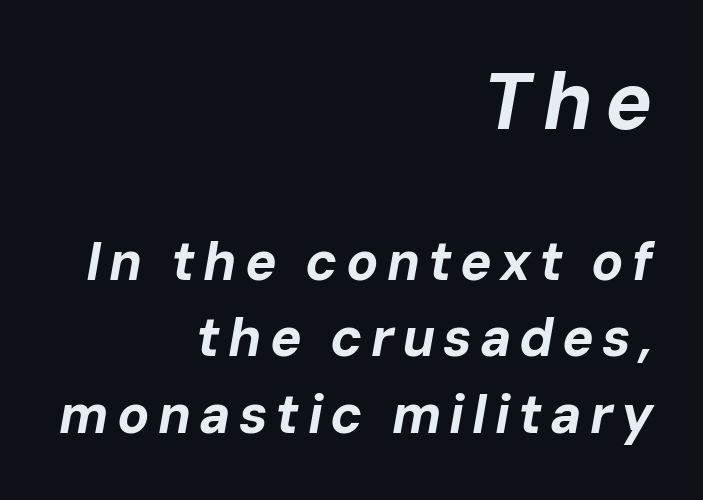
There's an unmistakable incline to the writing here. You could not count columns in this text — the font is proportionally spaced. The designer left line spacing at the default. Horizontal alignment here is rightward, an uncommon choice for prose. Typographic density is high because the face is bold. Block one is the big one; block two sits smaller underneath.
